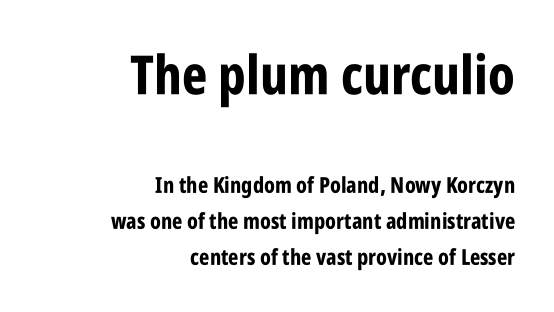
Q: Is the text bold? A: Yes.
Q: Is the text italic (slanted)? A: No, it is upright.
Q: Is the typeface a serif or a sans-serif typeface? A: Sans-serif.
Q: Is the text underlined? A: No.
Q: How is the paragraph aligned? A: Right-aligned.
Q: Is the spacing between letters normal or unusually wide? A: Normal.
Q: Is the spacing between lines tight, normal or loose? A: Normal.
Q: Which block of text is set in a larger size, the first (top) or the second (bottom)? A: The first (top) one.
Q: Width (condensed, normal, or wide)? A: Condensed.
Q: Stroke contrast? A: Low.
Q: x-height? A: Large.
Q: Monospaced? A: No.
